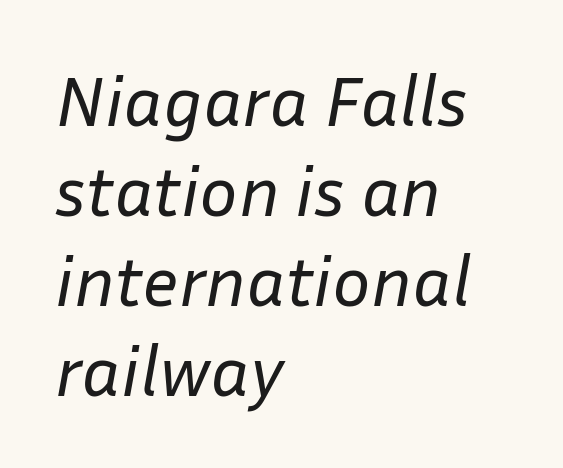
Q: Is the text bold? A: No.
Q: Is the text italic (slanted)? A: Yes, it leans right by about 10 degrees.
Q: Is the text underlined? A: No.
Q: How is the paragraph aligned? A: Left-aligned.
Q: Is the spacing between letters normal or unusually wide? A: Normal.
Q: Is the spacing between lines tight, normal or loose? A: Normal.
Q: Width (condensed, normal, or wide)? A: Normal.
Q: Stroke contrast? A: Low.
Q: x-height? A: Medium.
Q: Monospaced? A: No.
